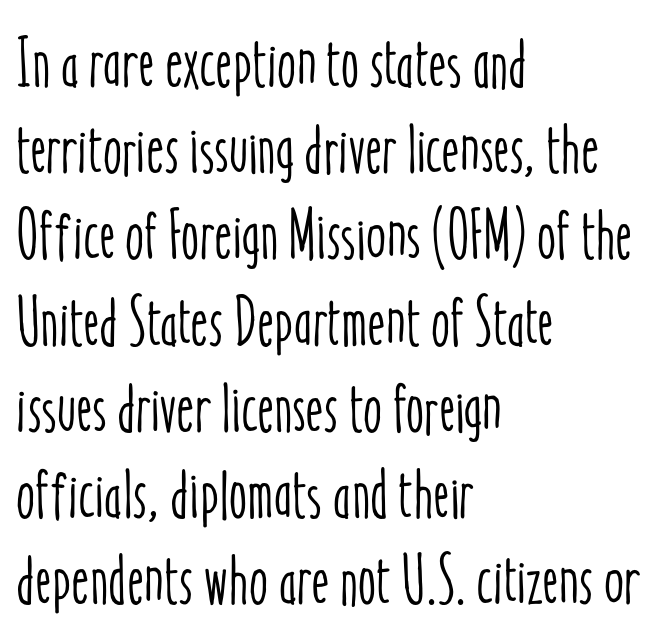
In terms of letterspacing, this is plain default setting. Letters rest on an invisible, unmarked baseline. No italicization has been applied; the sample stays upright. Casual observation: everything's shoved over to the left. The leading is moderate, giving the passage an even texture.
